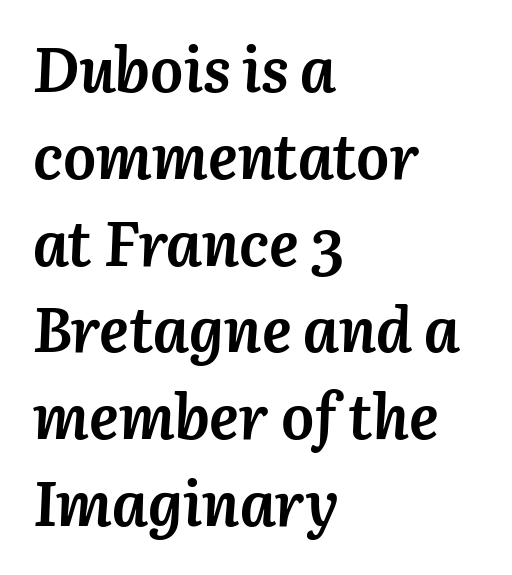
The image shows 62 px semibold type, italic (leaning right); set left-aligned, normal line spacing (1.4x), normal letter spacing, not underlined; medium stroke contrast and a medium x-height.
